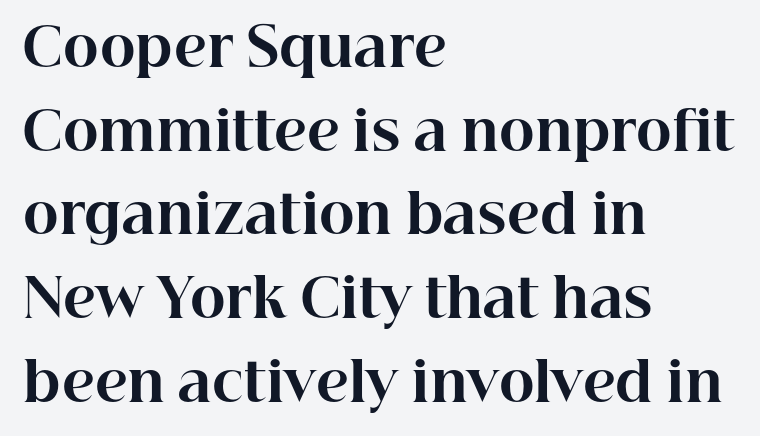
The image shows 54 px bold serif type, upright; set left-aligned, normal line spacing (1.55x), normal letter spacing, not underlined; high stroke contrast and a medium x-height.
